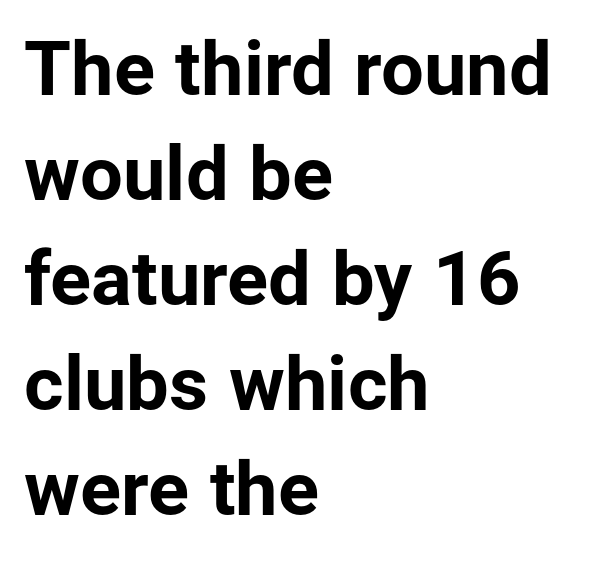
{"serif": "no", "italic": "no", "bold": "yes", "weight": "bold", "width": "normal", "stroke_contrast": "low", "x_height": "medium", "monospaced": "no", "underline": "no", "align": "left", "line_spacing": "normal", "line_spacing_ratio": 1.38, "letter_spacing": "normal", "letter_spacing_em": 0.0, "glyph_px": 76}
